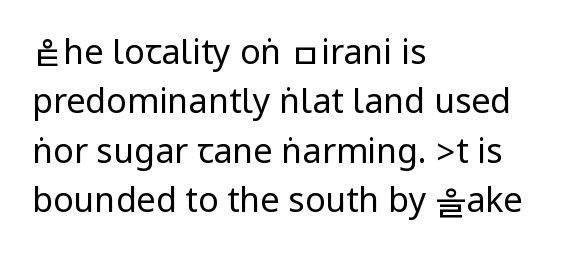
Q: Is the text bold? A: No.
Q: Is the text italic (slanted)? A: No, it is upright.
Q: Is the typeface a serif or a sans-serif typeface? A: Sans-serif.
Q: Is the text underlined? A: No.
Q: How is the paragraph aligned? A: Left-aligned.
Q: Is the spacing between letters normal or unusually wide? A: Normal.
Q: Is the spacing between lines tight, normal or loose? A: Normal.
Q: Width (condensed, normal, or wide)? A: Condensed.
Q: Stroke contrast? A: Low.
